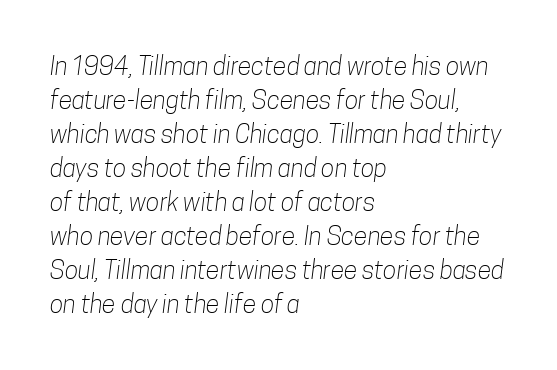
Q: Is the text bold? A: No.
Q: Is the text underlined? A: No.
Q: How is the paragraph aligned? A: Left-aligned.
Q: Is the spacing between letters normal or unusually wide? A: Normal.
Q: Is the spacing between lines tight, normal or loose? A: Normal.
